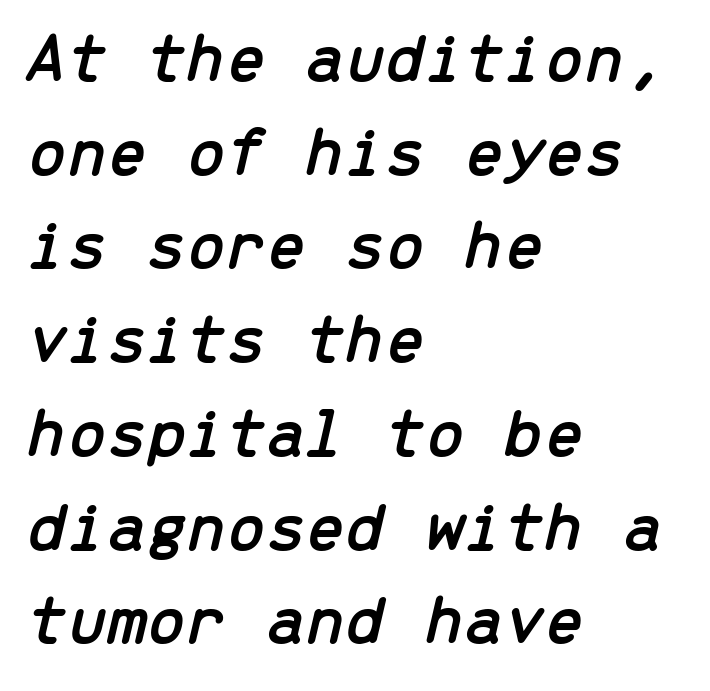
Q: Is the text italic (slanted)? A: Yes, it leans right by about 13 degrees.
Q: Is the text underlined? A: No.
Q: How is the paragraph aligned? A: Left-aligned.
Q: Is the spacing between letters normal or unusually wide? A: Normal.
Q: Is the spacing between lines tight, normal or loose? A: Normal.
Q: Width (condensed, normal, or wide)? A: Normal.
Q: Stroke contrast? A: Low.
Q: x-height? A: Medium.
Q: Monospaced? A: Yes.
